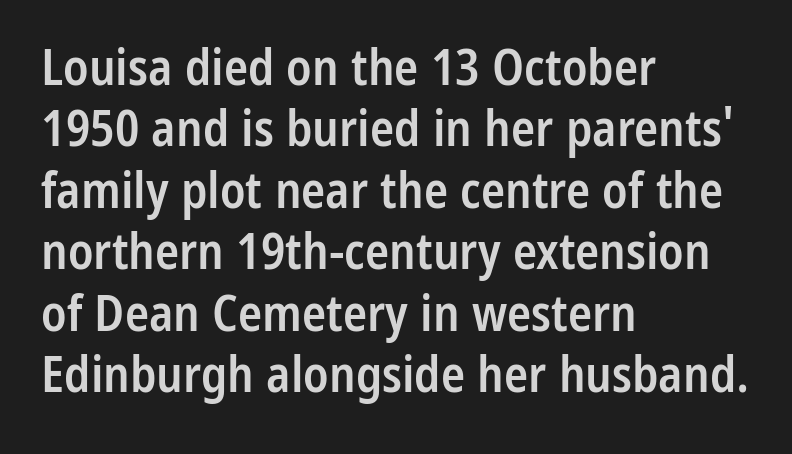
The image shows 50 px semibold, condensed sans-serif type, upright; set left-aligned, line spacing 1.23x, normal letter spacing, not underlined; low stroke contrast and a medium x-height.
